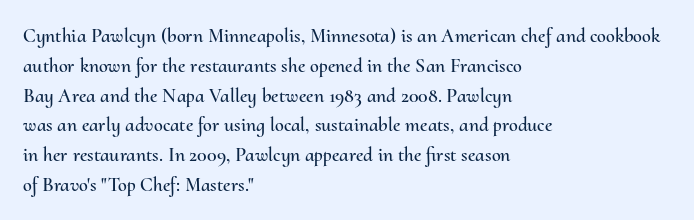
The image shows 20 px text type, upright; set left-aligned, normal line spacing (1.49x), normal letter spacing, not underlined.
